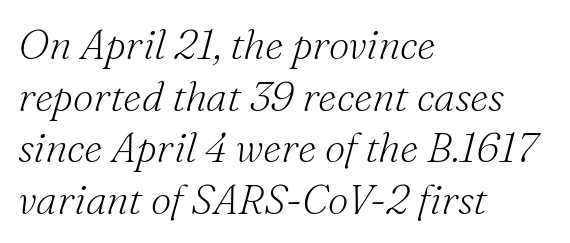
Q: Is the text bold? A: No.
Q: Is the text italic (slanted)? A: Yes, it leans right by about 16 degrees.
Q: Is the typeface a serif or a sans-serif typeface? A: Serif.
Q: Is the text underlined? A: No.
Q: How is the paragraph aligned? A: Left-aligned.
Q: Is the spacing between letters normal or unusually wide? A: Normal.
Q: Is the spacing between lines tight, normal or loose? A: Normal.
Q: Width (condensed, normal, or wide)? A: Normal.
Q: Stroke contrast? A: Medium.
Q: x-height? A: Small.
Q: Monospaced? A: No.
